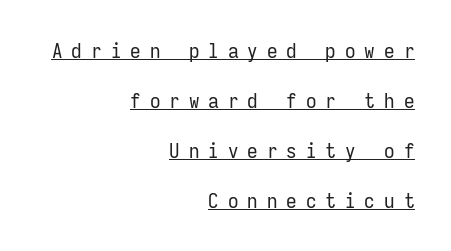
{"italic": "no", "bold": "no", "underline": "yes", "align": "right", "line_spacing": "loose", "line_spacing_ratio": 2.38, "letter_spacing": "wide", "letter_spacing_em": 0.43, "glyph_px": 21}
